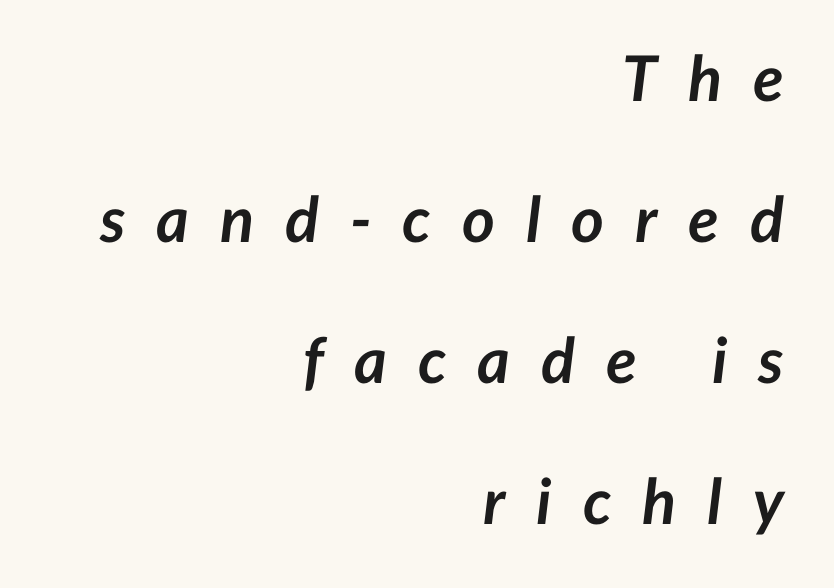
This block would shrink considerably if given ordinary leading; it's expanded now. Is the type slanted? Yes — the strokes lean at a clear angle. Display-style spreading of the glyphs; the letterfit is very open. This sample has the flowing, uneven cadence of proportional lettering. A clean baseline with only descenders dipping below it.
